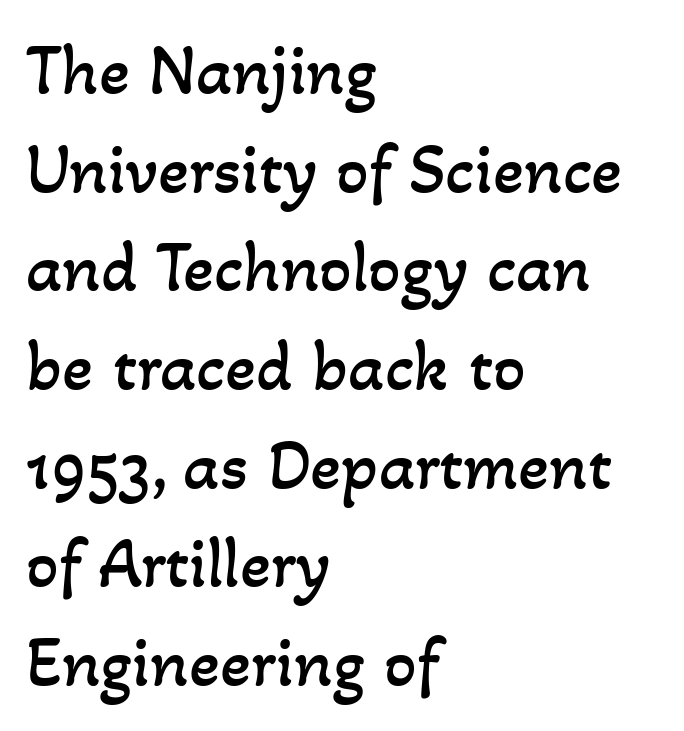
Q: Is the text bold? A: No.
Q: Is the text underlined? A: No.
Q: How is the paragraph aligned? A: Left-aligned.
Q: Is the spacing between letters normal or unusually wide? A: Normal.
Q: Is the spacing between lines tight, normal or loose? A: Normal.
Q: Width (condensed, normal, or wide)? A: Normal.
Q: Stroke contrast? A: Low.
Q: x-height? A: Small.
Q: Monospaced? A: No.
